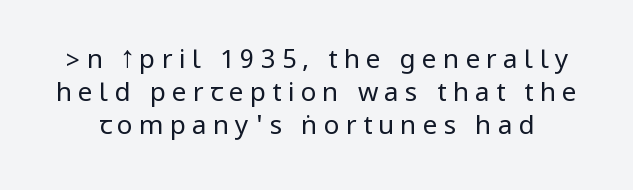
Q: Is the text bold? A: No.
Q: Is the text italic (slanted)? A: No, it is upright.
Q: Is the text underlined? A: No.
Q: Is the spacing between letters normal or unusually wide? A: Unusually wide.
Q: Is the spacing between lines tight, normal or loose? A: Normal.
